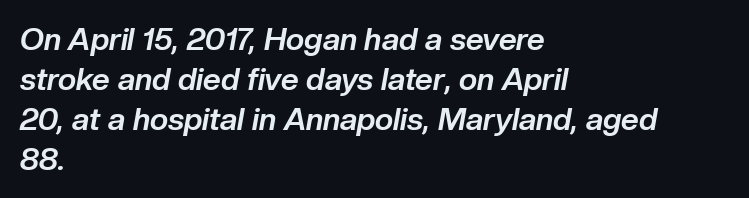
Tracking here is standard; glyphs follow each other at the usual distance. Left-aligned paragraph, ragged on the right. One glance says typical: line gaps are just what's usual. A typesetter would call this proportional, since set widths differ per character. Compared with ordinary roman type, these characters are visibly tilted. A dark, heavy texture on the line: the type is bold.
